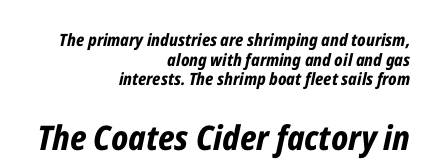
{"italic": "yes", "lean": "right", "slant_degrees": 12, "bold": "yes", "weight": "bold", "width": "condensed", "stroke_contrast": "low", "x_height": "medium", "monospaced": "no", "underline": "no", "align": "right", "line_spacing": "tight", "line_spacing_ratio": 1.15, "letter_spacing": "normal", "letter_spacing_em": 0.0, "larger_block": "second", "size_ratio": 2.0, "glyph_px": 34}
